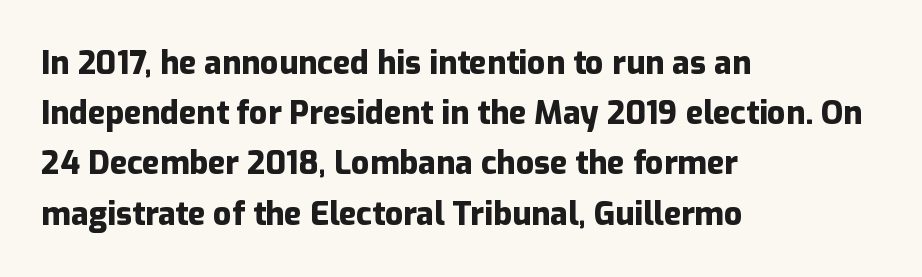
Does the type have serifs? No, each stem ends abruptly. The tracking reads as untouched default to a designer's eye. This sample is left-justified, so line endings fall wherever the words run out. These lines are rendered in a variable-pitch font. Students, observe: this is what conventionally led text looks like.
